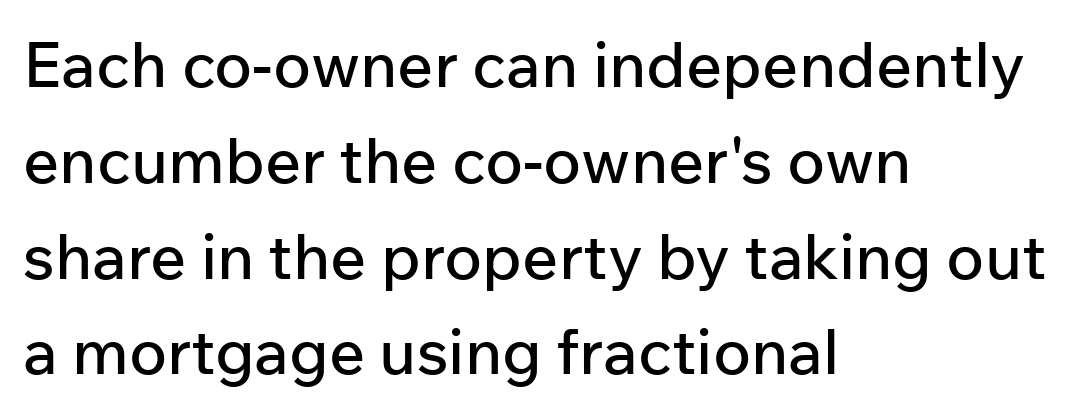
{"serif": "no", "italic": "no", "width": "normal", "stroke_contrast": "low", "x_height": "medium", "monospaced": "no", "underline": "no", "align": "left", "line_spacing": "normal", "line_spacing_ratio": 1.52, "letter_spacing": "normal", "letter_spacing_em": 0.0, "glyph_px": 63}
